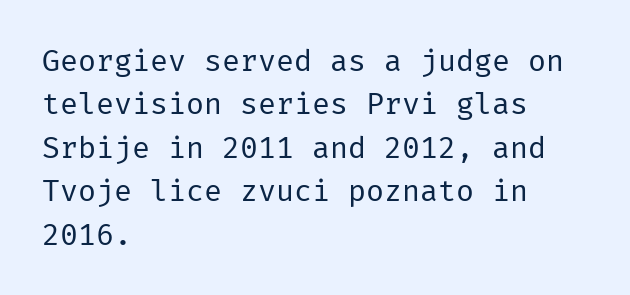
{"serif": "no", "italic": "no", "bold": "no", "weight": "regular", "width": "normal", "stroke_contrast": "low", "x_height": "medium", "underline": "no", "align": "left", "line_spacing": "normal", "line_spacing_ratio": 1.45, "letter_spacing": "normal", "letter_spacing_em": 0.0, "glyph_px": 30}
